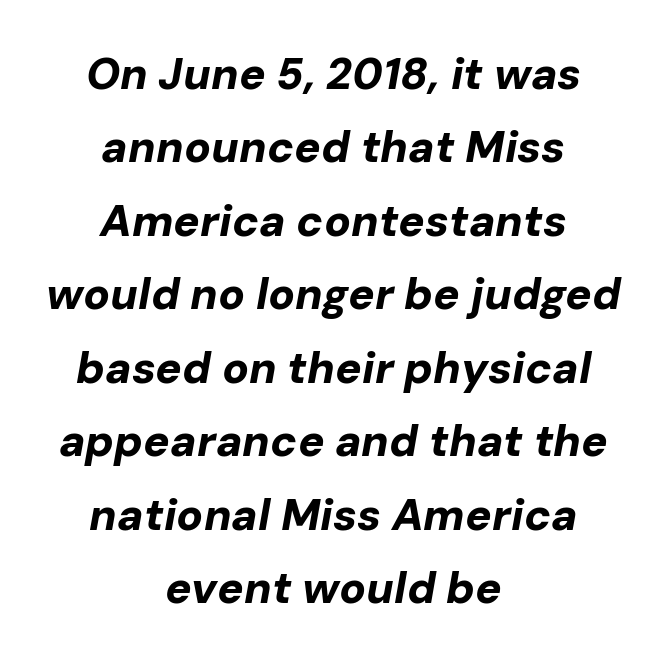
Q: Is the text bold? A: Yes.
Q: Is the text italic (slanted)? A: Yes, it leans right by about 10 degrees.
Q: Is the text underlined? A: No.
Q: How is the paragraph aligned? A: Centered.
Q: Is the spacing between letters normal or unusually wide? A: Normal.
Q: Is the spacing between lines tight, normal or loose? A: Normal.
Q: Width (condensed, normal, or wide)? A: Normal.
Q: Stroke contrast? A: Low.
Q: x-height? A: Medium.
Q: Monospaced? A: No.
